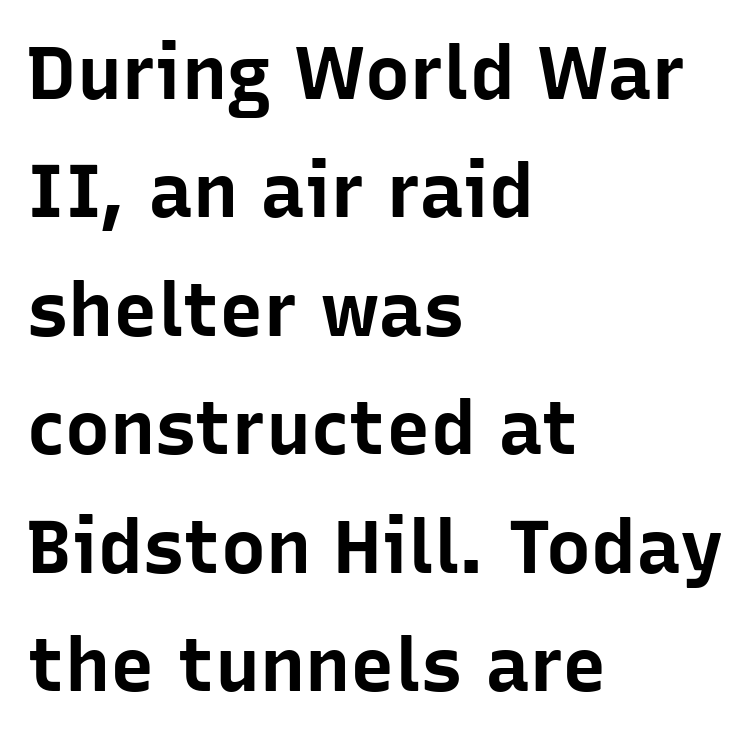
The image shows 75 px bold sans-serif type, upright; set left-aligned, normal line spacing (1.58x), normal letter spacing, not underlined; low stroke contrast and a medium x-height.
